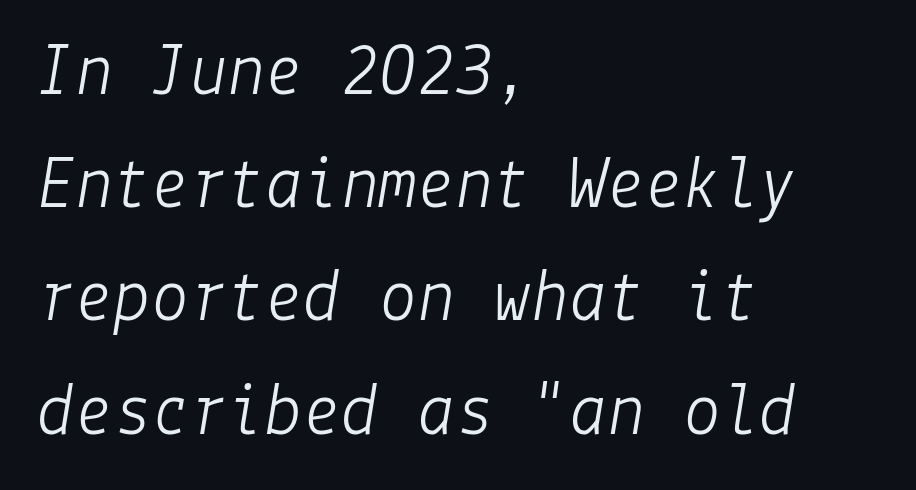
{"italic": "yes", "lean": "right", "slant_degrees": 9, "bold": "no", "weight": "light", "width": "normal", "stroke_contrast": "low", "x_height": "medium", "underline": "no", "align": "left", "line_spacing": "normal", "line_spacing_ratio": 1.49, "letter_spacing": "normal", "letter_spacing_em": 0.0, "glyph_px": 76}
